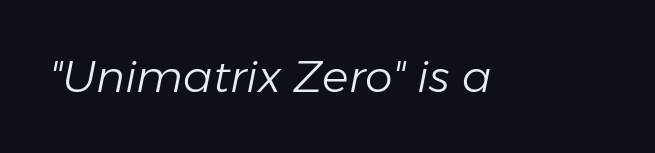
Q: Is the text bold? A: No.
Q: Is the text italic (slanted)? A: Yes, it leans right by about 11 degrees.
Q: Is the text underlined? A: No.
Q: Is the spacing between letters normal or unusually wide? A: Normal.
Q: Width (condensed, normal, or wide)? A: Normal.
Q: Stroke contrast? A: Low.
Q: x-height? A: Medium.
Q: Monospaced? A: No.
